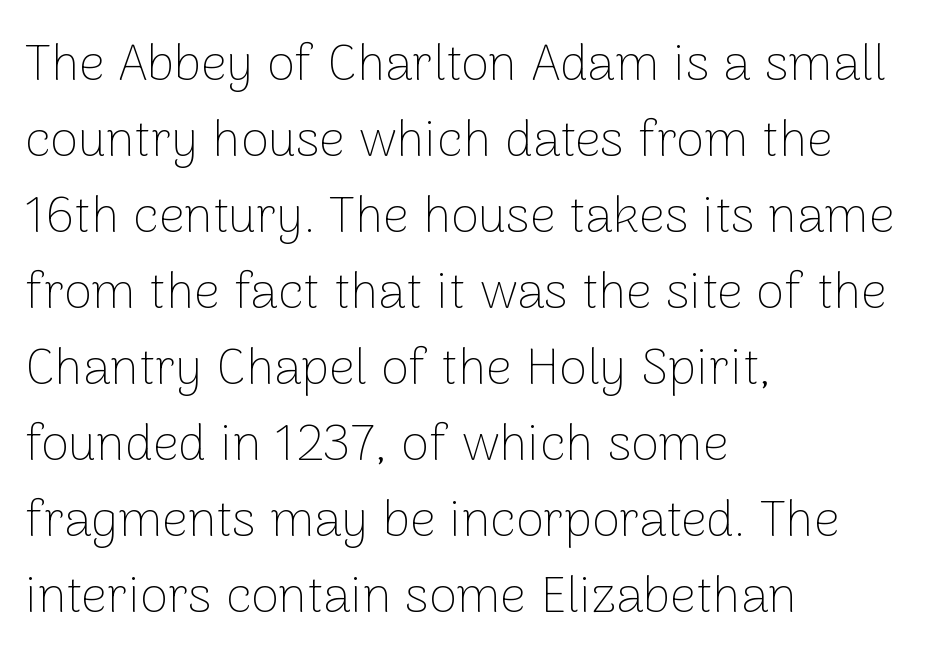
{"serif": "no", "italic": "no", "bold": "no", "weight": "thin", "width": "normal", "stroke_contrast": "low", "x_height": "medium", "monospaced": "no", "underline": "no", "align": "left", "line_spacing": "normal", "line_spacing_ratio": 1.49, "letter_spacing": "normal", "letter_spacing_em": 0.0, "glyph_px": 51}
